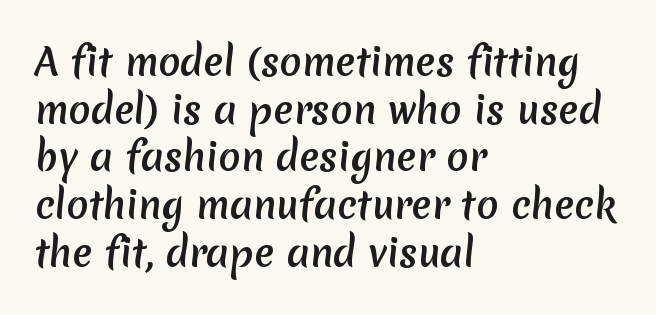
Letterform terminals end flat and unadorned throughout the passage. These lines are set flush left with a ragged right edge. Check the space under the baseline: it is left empty. Notice how descenders clear the ascenders below comfortably — that's standard leading. Do the characters align in a grid? No, the font is proportional. Short note: letters normally spaced.
